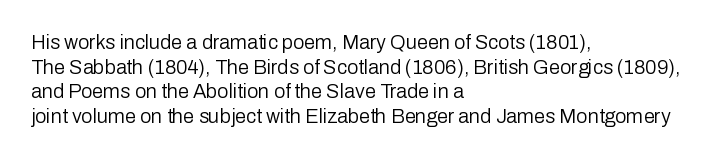
Q: Is the text bold? A: No.
Q: Is the text italic (slanted)? A: No, it is upright.
Q: Is the text underlined? A: No.
Q: How is the paragraph aligned? A: Left-aligned.
Q: Is the spacing between letters normal or unusually wide? A: Normal.
